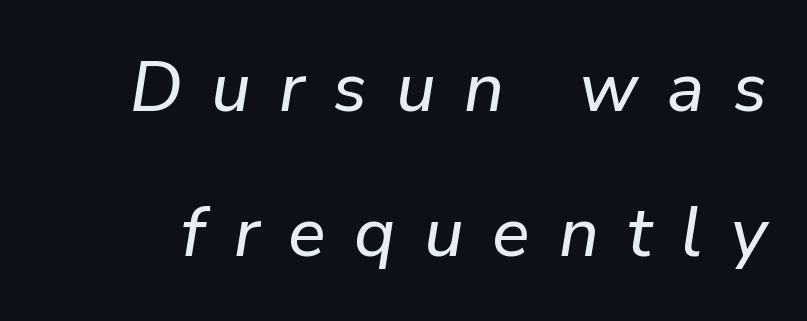
The image shows 70 px text type, italic (leaning right); set loose line spacing (2.07x), unusually wide letter spacing (+0.41 em), not underlined; low stroke contrast and a medium x-height.
